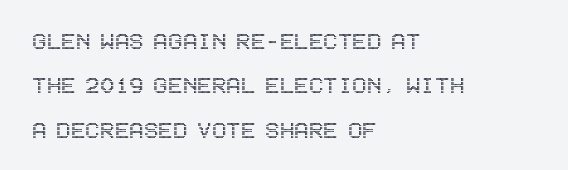
{"italic": "no", "underline": "no", "align": "left", "line_spacing": "normal", "line_spacing_ratio": 1.64, "letter_spacing": "normal", "letter_spacing_em": 0.0, "glyph_px": 27}
